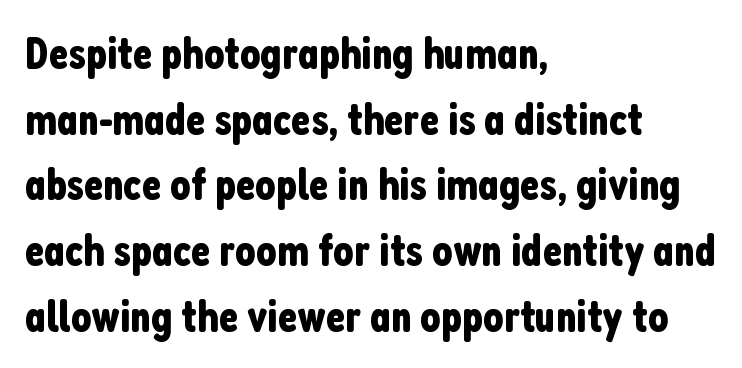
Q: Is the text italic (slanted)? A: No, it is upright.
Q: Is the typeface a serif or a sans-serif typeface? A: Sans-serif.
Q: Is the text underlined? A: No.
Q: How is the paragraph aligned? A: Left-aligned.
Q: Is the spacing between letters normal or unusually wide? A: Normal.
Q: Is the spacing between lines tight, normal or loose? A: Normal.
Q: Width (condensed, normal, or wide)? A: Condensed.
Q: Stroke contrast? A: Low.
Q: x-height? A: Medium.
Q: Monospaced? A: No.
